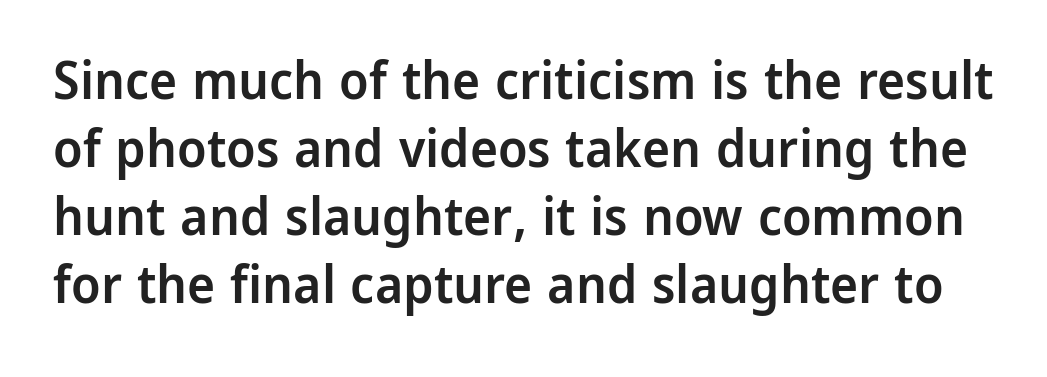
Q: Is the text bold? A: Semi-bold.
Q: Is the text italic (slanted)? A: No, it is upright.
Q: Is the typeface a serif or a sans-serif typeface? A: Sans-serif.
Q: Is the text underlined? A: No.
Q: Is the spacing between letters normal or unusually wide? A: Normal.
Q: Is the spacing between lines tight, normal or loose? A: Normal.
Q: Width (condensed, normal, or wide)? A: Normal.
Q: Stroke contrast? A: Low.
Q: x-height? A: Medium.
Q: Monospaced? A: No.
